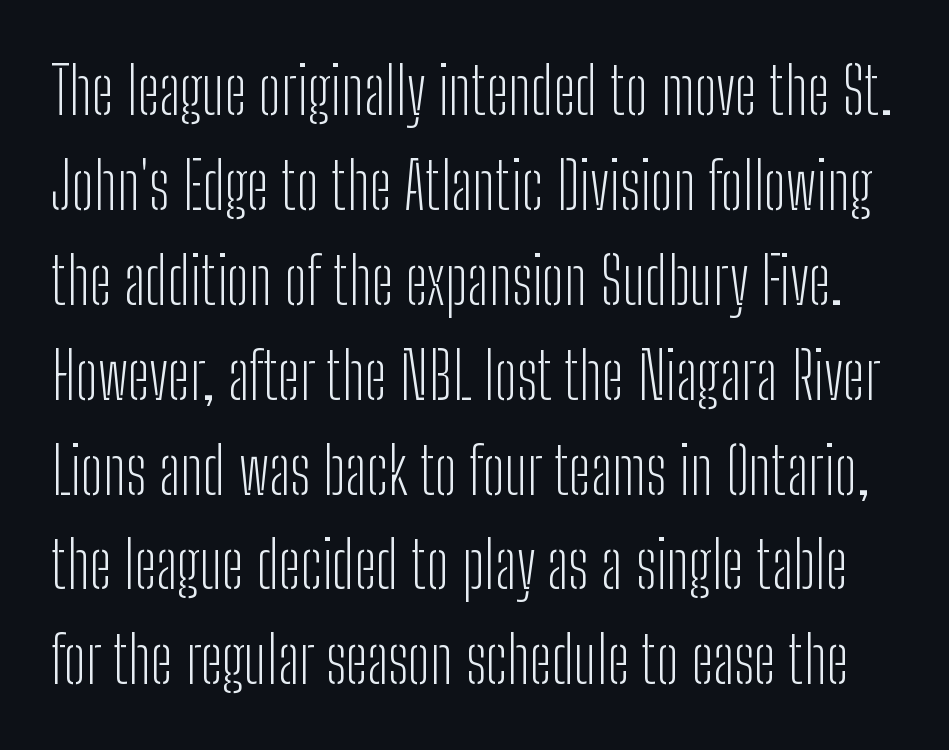
{"serif": "no", "italic": "no", "bold": "no", "weight": "light", "width": "condensed", "stroke_contrast": "low", "x_height": "medium", "monospaced": "no", "underline": "no", "line_spacing": "normal", "line_spacing_ratio": 1.46, "letter_spacing": "normal", "letter_spacing_em": 0.0, "glyph_px": 65}
